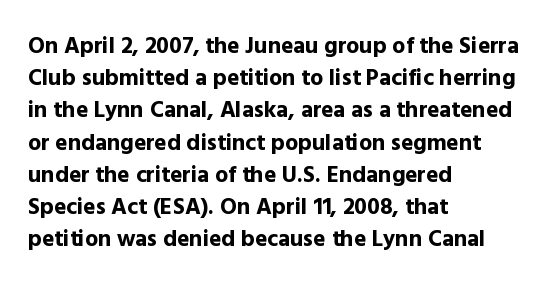
The image shows 23 px bold type, upright; set left-aligned, normal line spacing (1.4x), normal letter spacing, not underlined.
